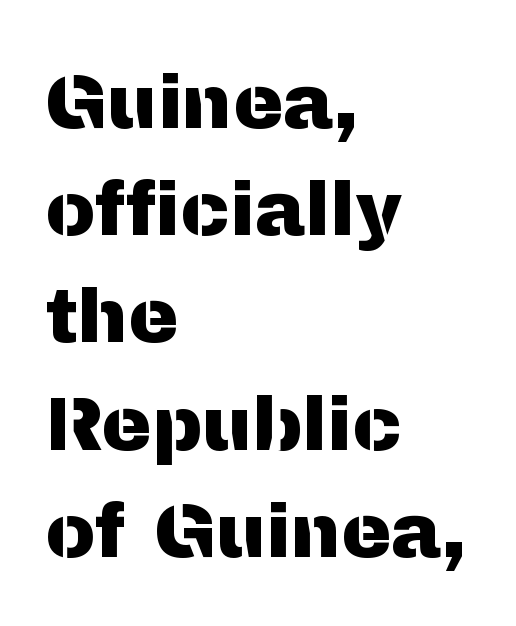
Q: Is the text italic (slanted)? A: No, it is upright.
Q: Is the typeface a serif or a sans-serif typeface? A: Sans-serif.
Q: Is the text underlined? A: No.
Q: How is the paragraph aligned? A: Left-aligned.
Q: Is the spacing between letters normal or unusually wide? A: Normal.
Q: Is the spacing between lines tight, normal or loose? A: Normal.
Q: Width (condensed, normal, or wide)? A: Normal.
Q: Stroke contrast? A: Medium.
Q: x-height? A: Medium.
Q: Monospaced? A: No.
